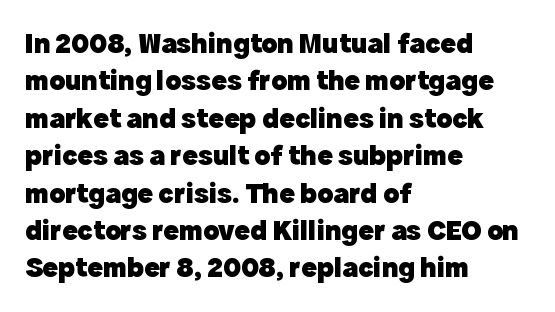
{"serif": "no", "italic": "no", "bold": "yes", "weight": "heavy", "width": "normal", "x_height": "medium", "monospaced": "no", "underline": "no", "align": "left", "line_spacing": "normal", "line_spacing_ratio": 1.29, "letter_spacing": "normal", "letter_spacing_em": 0.0, "glyph_px": 29}
